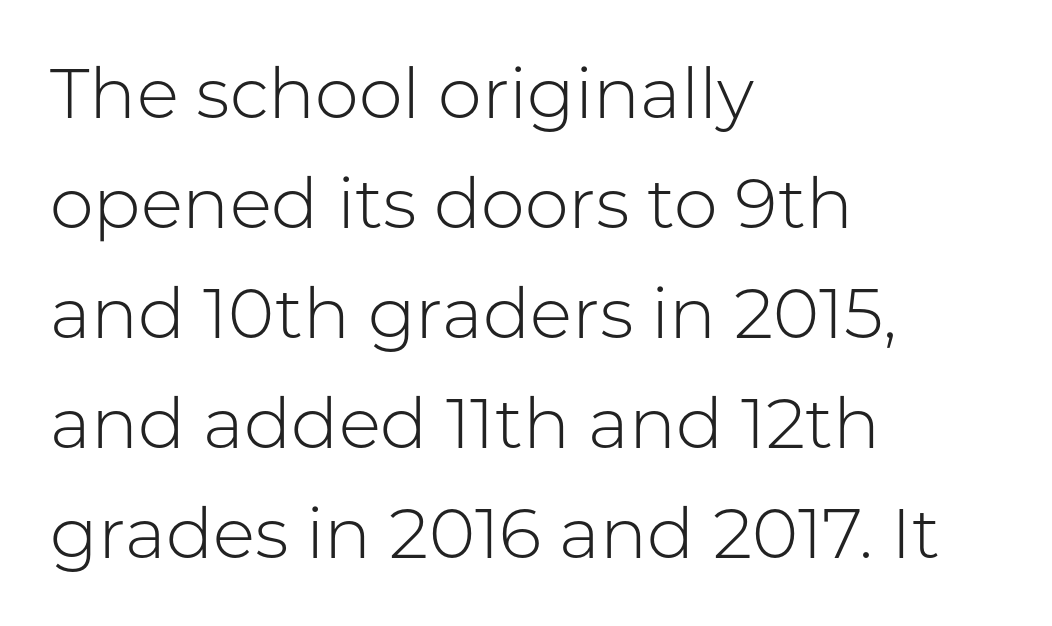
Q: Is the text bold? A: No.
Q: Is the text italic (slanted)? A: No, it is upright.
Q: Is the typeface a serif or a sans-serif typeface? A: Sans-serif.
Q: Is the text underlined? A: No.
Q: How is the paragraph aligned? A: Left-aligned.
Q: Is the spacing between letters normal or unusually wide? A: Normal.
Q: Is the spacing between lines tight, normal or loose? A: Normal.
Q: Width (condensed, normal, or wide)? A: Normal.
Q: Stroke contrast? A: Low.
Q: x-height? A: Medium.
Q: Monospaced? A: No.
